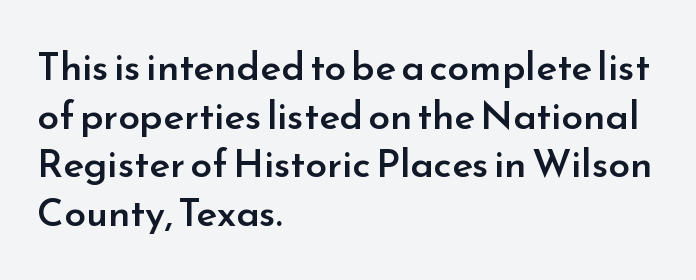
Observe the absence of serifs on each vertical stroke in this sample. Does the lettering tilt? It doesn't — this is upright. The face used here is a semibold: visibly heavier than regular, lighter than bold. Varying glyph widths throughout — classic text-font behaviour. The glyphs are unaccompanied by any horizontal stroke below them.
